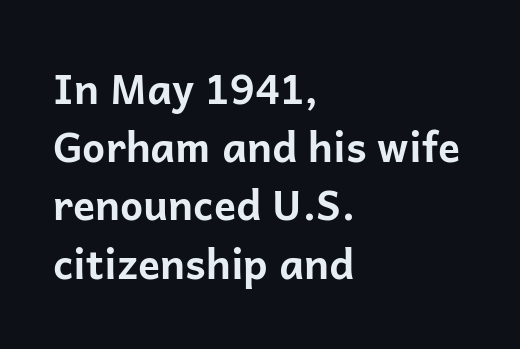
The image shows 41 px bold sans-serif type, upright; set left-aligned, normal line spacing (1.42x), normal letter spacing, not underlined; low stroke contrast and a medium x-height.
